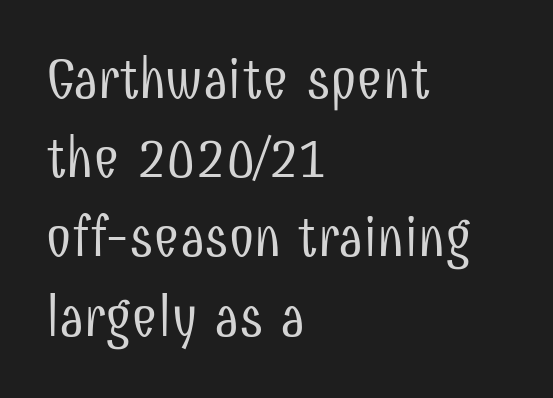
Q: Is the text bold? A: No.
Q: Is the text italic (slanted)? A: No, it is upright.
Q: Is the typeface a serif or a sans-serif typeface? A: Sans-serif.
Q: Is the text underlined? A: No.
Q: How is the paragraph aligned? A: Left-aligned.
Q: Is the spacing between letters normal or unusually wide? A: Normal.
Q: Is the spacing between lines tight, normal or loose? A: Normal.
Q: Width (condensed, normal, or wide)? A: Condensed.
Q: Stroke contrast? A: Low.
Q: x-height? A: Medium.
Q: Monospaced? A: No.
